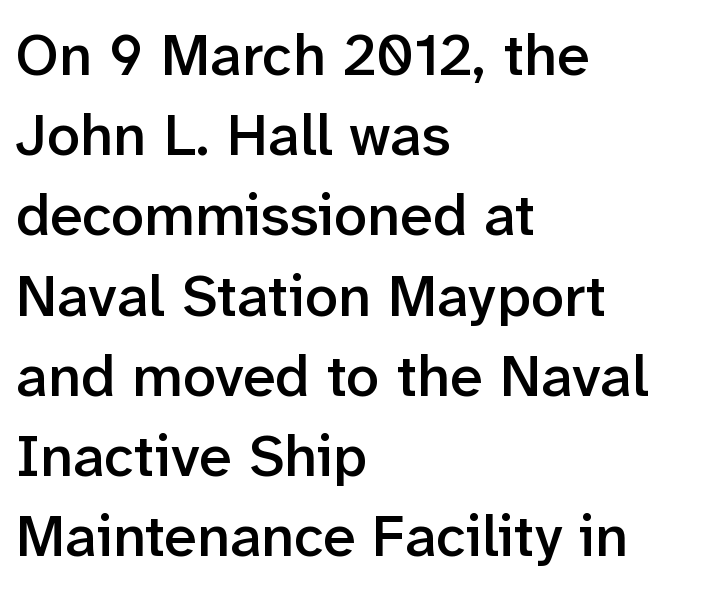
{"serif": "no", "italic": "no", "bold": "semi", "weight": "semibold", "width": "normal", "stroke_contrast": "low", "x_height": "medium", "monospaced": "no", "underline": "no", "align": "left", "line_spacing": "normal", "line_spacing_ratio": 1.36, "letter_spacing": "normal", "letter_spacing_em": 0.0, "glyph_px": 59}
